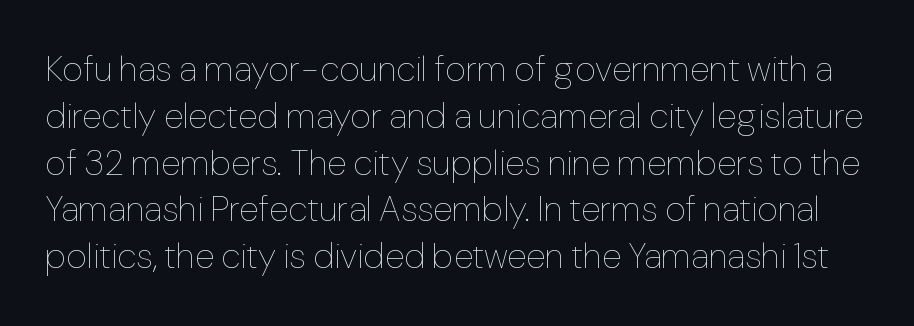
The space beneath each line is pristine and unruled. This sample keeps an unexceptional amount of space between lines. No heavy texture on the line: the type isn't bold. Here the glyphs are tracked normally, forming tight word shapes. Note the varied advance widths — an 'i' is clearly narrower than an 'm'. Style check: upright.
